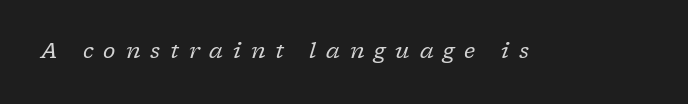
The typography opts for an oblique posture over an upright one. Stroke mass is kept to a normal reading level or below. How are the letters spaced? Widely, with obvious added tracking. Decoration check: the copy has no underline.
